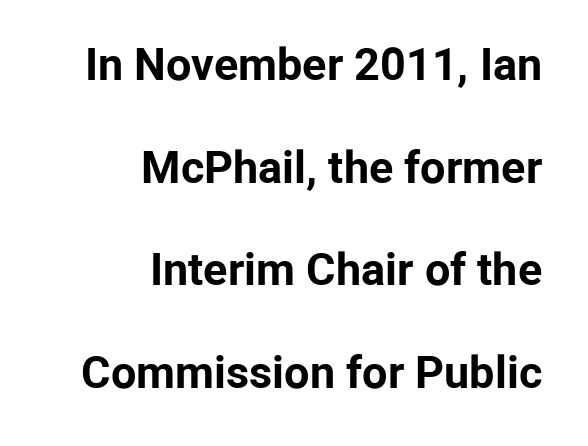
{"serif": "no", "italic": "no", "bold": "yes", "weight": "bold", "width": "normal", "stroke_contrast": "low", "x_height": "medium", "monospaced": "no", "underline": "no", "align": "right", "line_spacing": "loose", "line_spacing_ratio": 2.28, "letter_spacing": "normal", "letter_spacing_em": 0.0, "glyph_px": 45}
